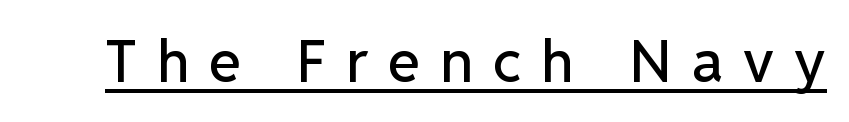
{"serif": "no", "italic": "no", "width": "normal", "stroke_contrast": "low", "x_height": "medium", "monospaced": "no", "underline": "yes", "letter_spacing": "wide", "letter_spacing_em": 0.35, "glyph_px": 58}
